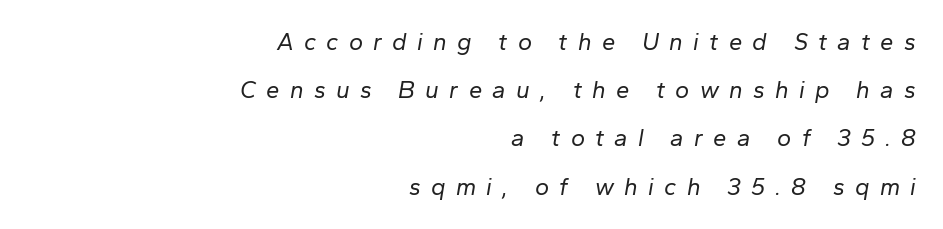
Q: Is the text bold? A: No.
Q: Is the text italic (slanted)? A: Yes, it leans right by about 10 degrees.
Q: Is the text underlined? A: No.
Q: How is the paragraph aligned? A: Right-aligned.
Q: Is the spacing between letters normal or unusually wide? A: Unusually wide.
Q: Is the spacing between lines tight, normal or loose? A: Loose.
